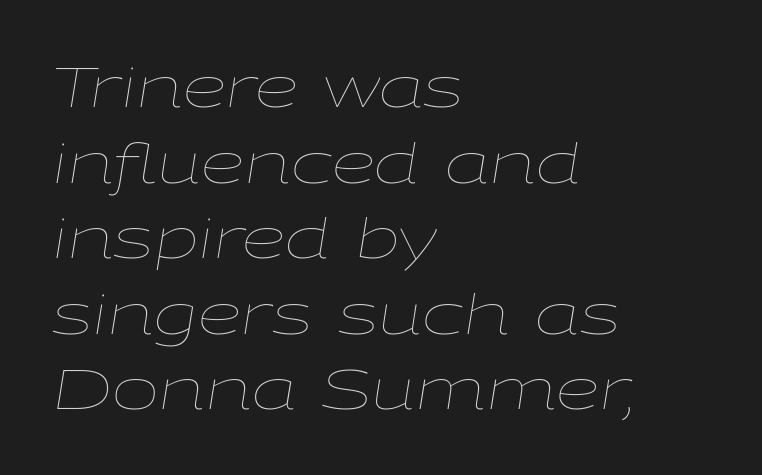
The image shows 56 px thin, wide type, italic (leaning right); set left-aligned, normal line spacing (1.35x), normal letter spacing, not underlined; low stroke contrast and a medium x-height.
